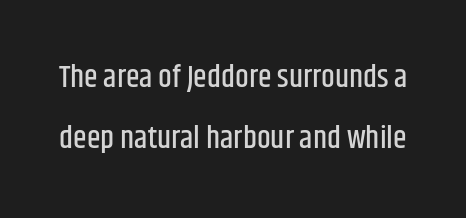
This sample has the flowing, uneven cadence of proportional lettering. Reading down the column, the eye jumps a long way to each next line. The text was rendered using a sans face with plain stroke endings. Tall strokes in this sample are plumb rather than angled. Spacing between characters is what you'd get straight out of the box. Beneath every word, the page is bare.
